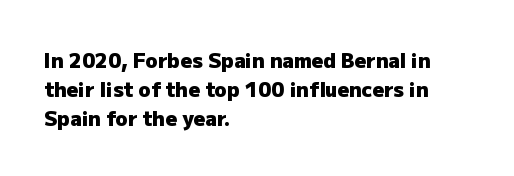
The image shows 20 px bold type, upright; set left-aligned, normal line spacing (1.45x), normal letter spacing, not underlined.
